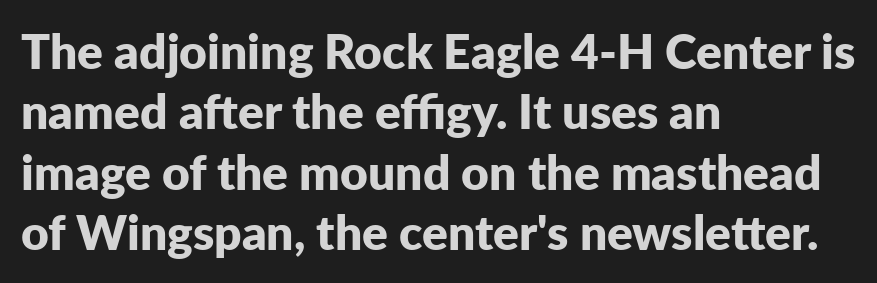
{"serif": "no", "italic": "no", "bold": "yes", "weight": "bold", "width": "normal", "stroke_contrast": "low", "x_height": "medium", "monospaced": "no", "underline": "no", "align": "left", "line_spacing": "normal", "line_spacing_ratio": 1.26, "letter_spacing": "normal", "letter_spacing_em": 0.0, "glyph_px": 48}
